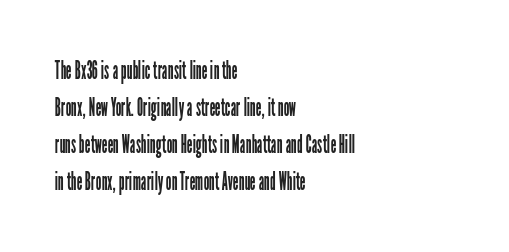
The image shows 25 px text type, upright; set left-aligned, normal line spacing (1.48x), normal letter spacing, not underlined.
